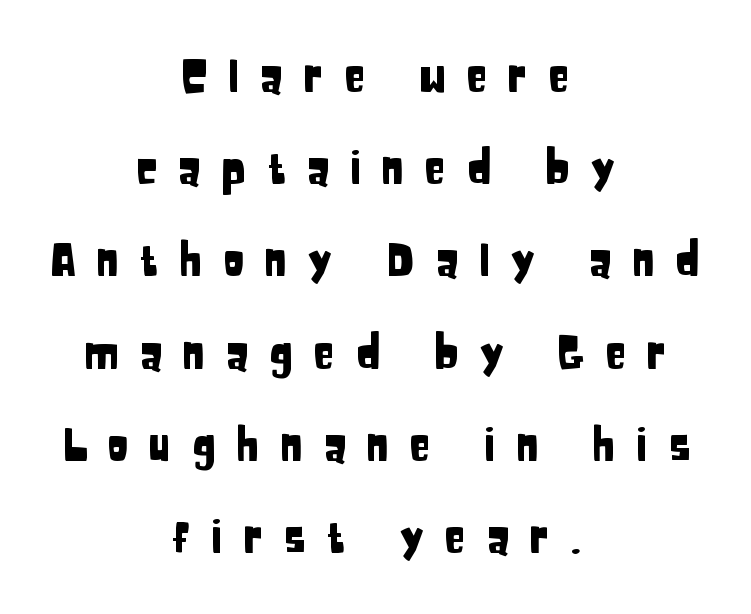
Glance below the letters and you will spot only blank space. Tracking value appears strongly positive — letters spread wide. Is this a sans? Yes — the strokes have no serifs. These lines stand farther apart than default settings would place them.
